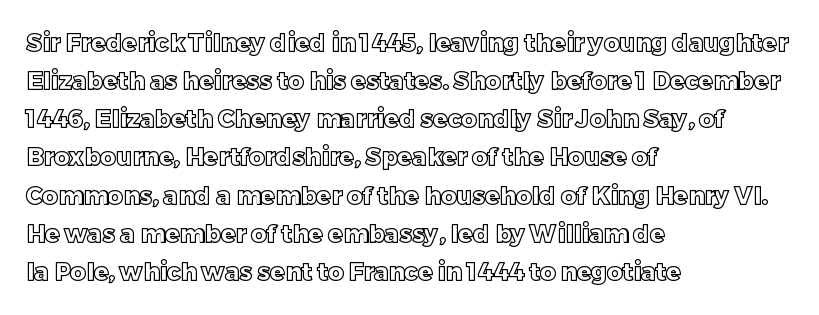
{"italic": "no", "underline": "no", "align": "left", "line_spacing": "normal", "line_spacing_ratio": 1.59, "letter_spacing": "normal", "letter_spacing_em": 0.0, "glyph_px": 24}
